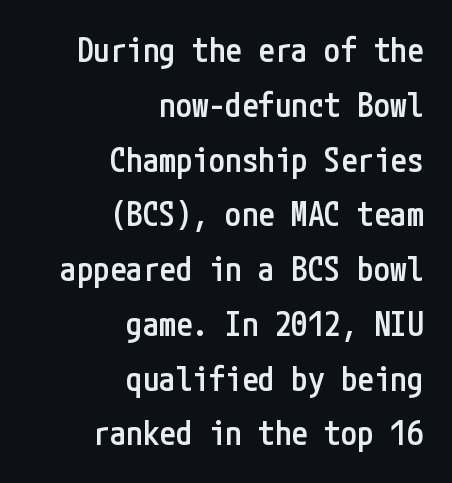
Q: Is the text bold? A: Semi-bold.
Q: Is the text italic (slanted)? A: No, it is upright.
Q: Is the typeface a serif or a sans-serif typeface? A: Sans-serif.
Q: Is the text underlined? A: No.
Q: How is the paragraph aligned? A: Right-aligned.
Q: Is the spacing between letters normal or unusually wide? A: Normal.
Q: Is the spacing between lines tight, normal or loose? A: Normal.
Q: Width (condensed, normal, or wide)? A: Condensed.
Q: Stroke contrast? A: Low.
Q: x-height? A: Medium.
